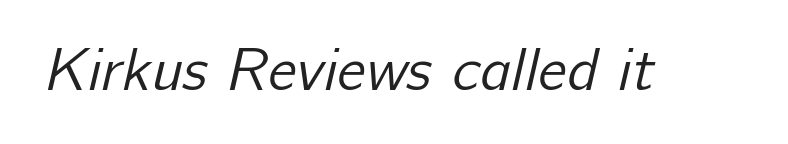
The image shows 60 px regular-weight sans-serif type; set normal letter spacing, not underlined; low stroke contrast and a medium x-height.
